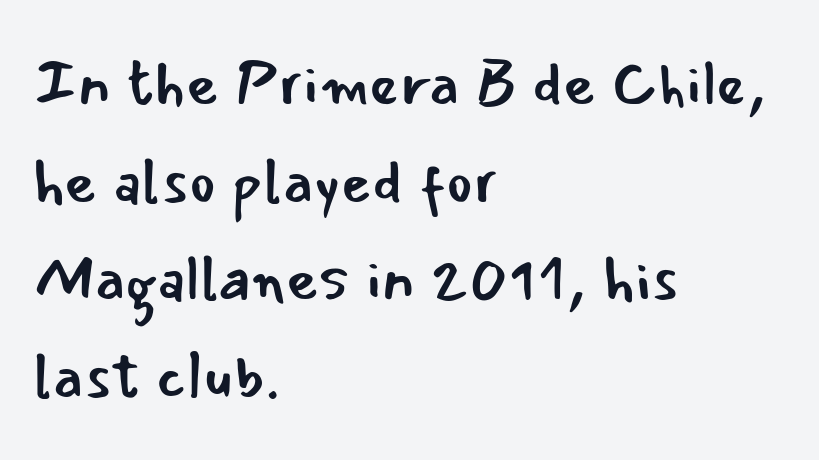
{"serif": "no", "italic": "no", "bold": "no", "weight": "regular", "width": "normal", "stroke_contrast": "low", "x_height": "small", "monospaced": "no", "underline": "no", "align": "left", "line_spacing": "normal", "line_spacing_ratio": 1.55, "letter_spacing": "normal", "letter_spacing_em": 0.0, "glyph_px": 63}
